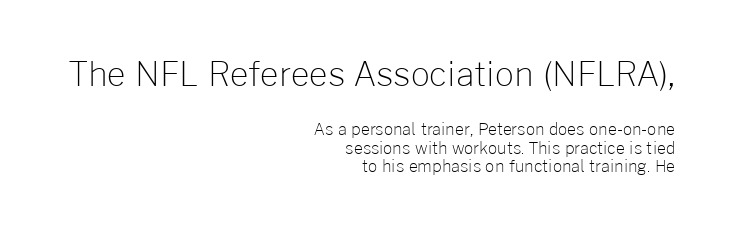
The image shows 33 px light sans-serif type, upright; set right-aligned, line spacing 1.17x, normal letter spacing, not underlined; the first (top) block is 2.06x larger; low stroke contrast and a medium x-height.
